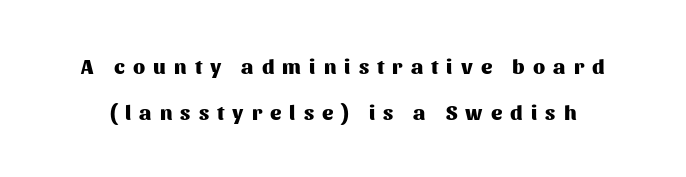
{"italic": "no", "bold": "yes", "underline": "no", "line_spacing": "loose", "line_spacing_ratio": 2.2, "letter_spacing": "wide", "letter_spacing_em": 0.39, "glyph_px": 21}
